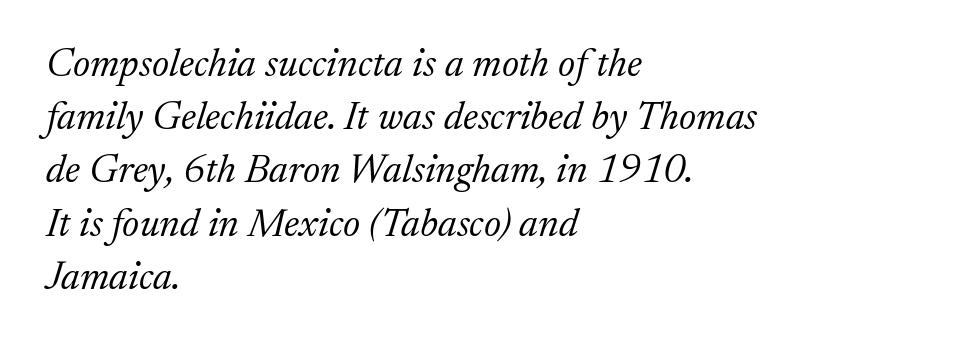
The passage shown has conventional tracking throughout. Which margin do the lines hug? The left one — the right edge is uneven. Quick note: underline off. The font family rendered here belongs to the serif group. Slant detected: the letters are inclined.
